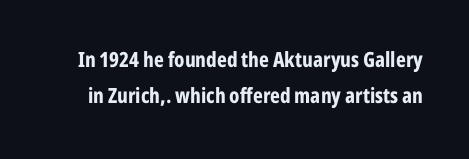
The image shows 21 px bold type, upright; set line spacing 1.73x, normal letter spacing, not underlined.
